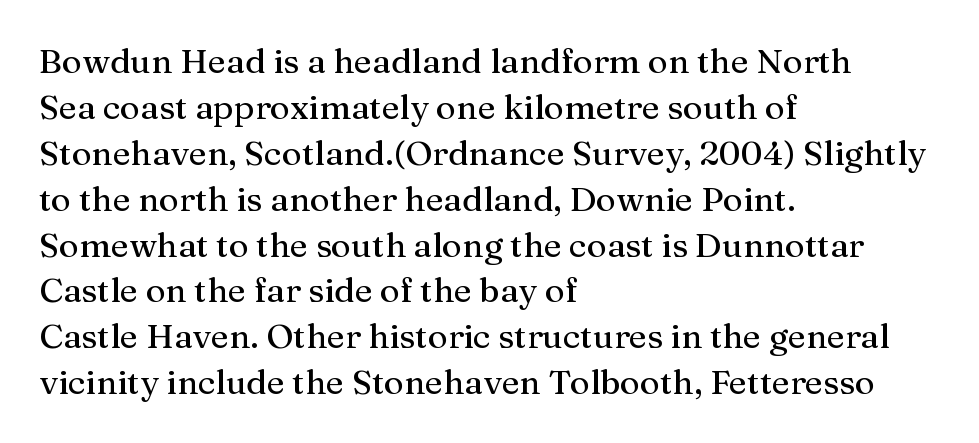
Q: Is the text italic (slanted)? A: No, it is upright.
Q: Is the typeface a serif or a sans-serif typeface? A: Serif.
Q: Is the text underlined? A: No.
Q: How is the paragraph aligned? A: Left-aligned.
Q: Is the spacing between letters normal or unusually wide? A: Normal.
Q: Is the spacing between lines tight, normal or loose? A: Normal.
Q: Width (condensed, normal, or wide)? A: Normal.
Q: Stroke contrast? A: Medium.
Q: x-height? A: Medium.
Q: Monospaced? A: No.
